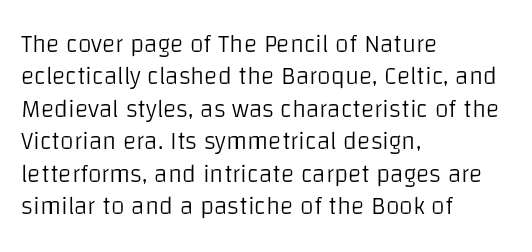
{"italic": "no", "bold": "no", "underline": "no", "align": "left", "line_spacing": "normal", "line_spacing_ratio": 1.3, "letter_spacing": "normal", "letter_spacing_em": 0.0, "glyph_px": 25}
